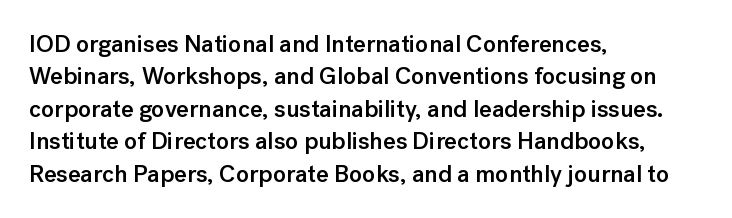
{"italic": "no", "bold": "semi", "underline": "no", "align": "left", "line_spacing": "normal", "line_spacing_ratio": 1.35, "letter_spacing": "normal", "letter_spacing_em": 0.0, "glyph_px": 24}
